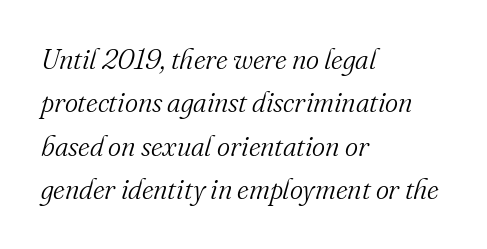
The image shows 28 px light serif type, italic (leaning right); set left-aligned, normal line spacing (1.55x), normal letter spacing, not underlined; medium stroke contrast and a small x-height.
